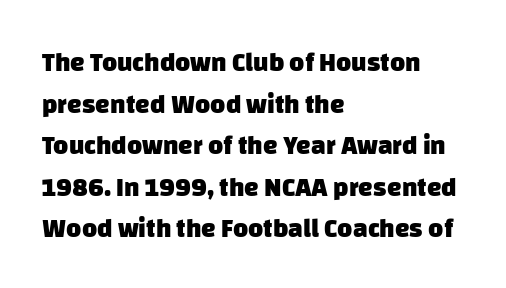
Q: Is the text bold? A: Yes.
Q: Is the text underlined? A: No.
Q: How is the paragraph aligned? A: Left-aligned.
Q: Is the spacing between letters normal or unusually wide? A: Normal.
Q: Is the spacing between lines tight, normal or loose? A: Normal.
